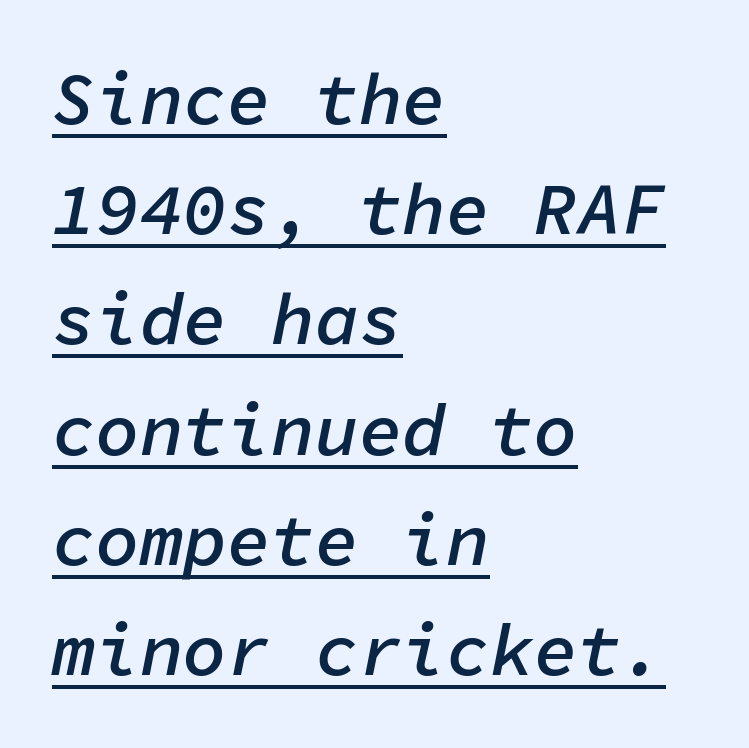
{"italic": "yes", "lean": "right", "slant_degrees": 11, "bold": "semi", "weight": "semibold", "width": "normal", "stroke_contrast": "low", "x_height": "medium", "monospaced": "yes", "underline": "yes", "align": "left", "line_spacing": "normal", "line_spacing_ratio": 1.51, "letter_spacing": "normal", "letter_spacing_em": 0.0, "glyph_px": 73}
